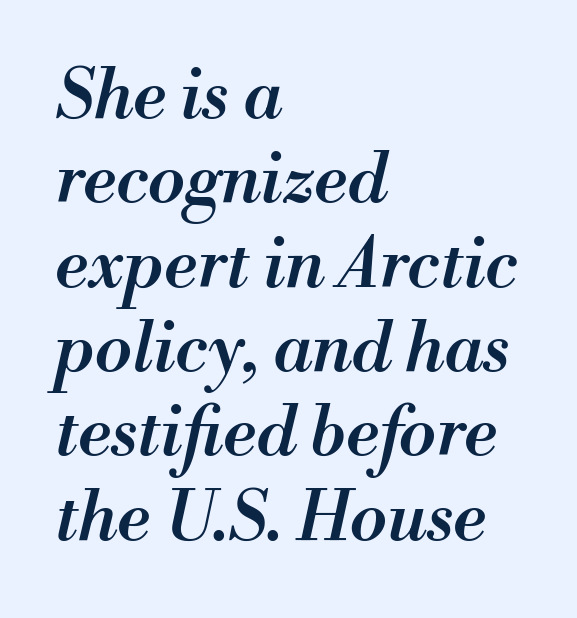
Q: Is the text bold? A: Semi-bold.
Q: Is the text italic (slanted)? A: Yes, it leans right by about 13 degrees.
Q: Is the text underlined? A: No.
Q: How is the paragraph aligned? A: Left-aligned.
Q: Is the spacing between letters normal or unusually wide? A: Normal.
Q: Width (condensed, normal, or wide)? A: Normal.
Q: Stroke contrast? A: Medium.
Q: x-height? A: Small.
Q: Monospaced? A: No.
